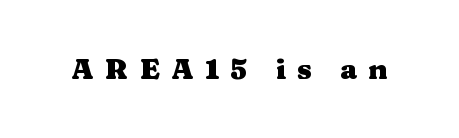
{"serif": "yes", "italic": "no", "bold": "yes", "weight": "heavy", "width": "wide", "stroke_contrast": "medium", "x_height": "medium", "monospaced": "no", "underline": "no", "letter_spacing": "wide", "letter_spacing_em": 0.4, "glyph_px": 28}
